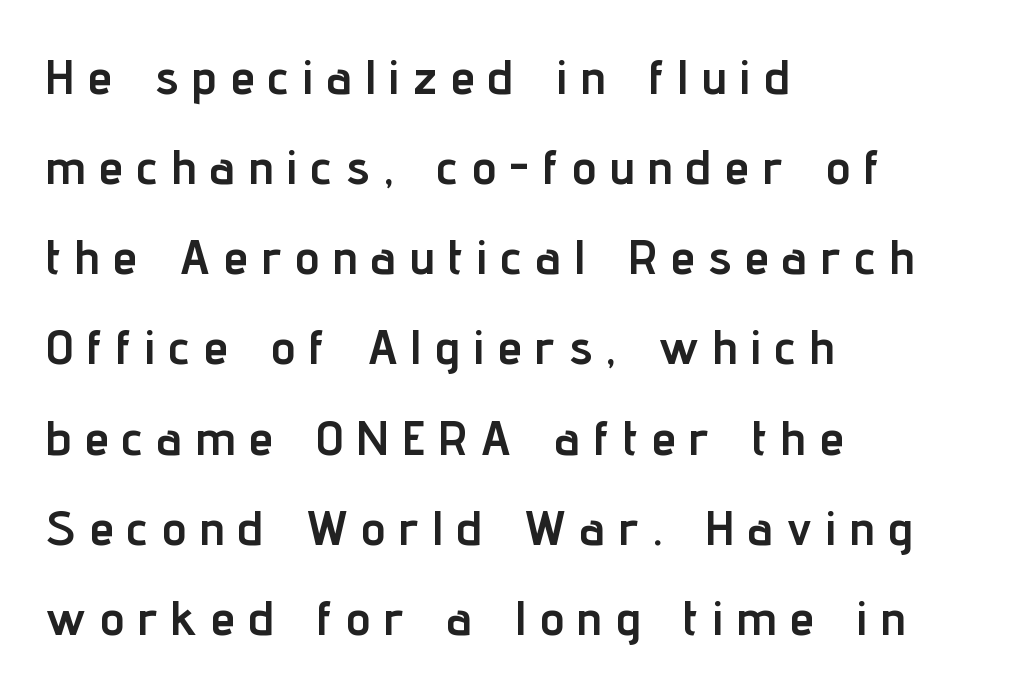
The image shows 49 px semibold, condensed sans-serif type, upright; set left-aligned, line spacing 1.84x, unusually wide letter spacing (+0.29 em), not underlined; low stroke contrast and a medium x-height.
